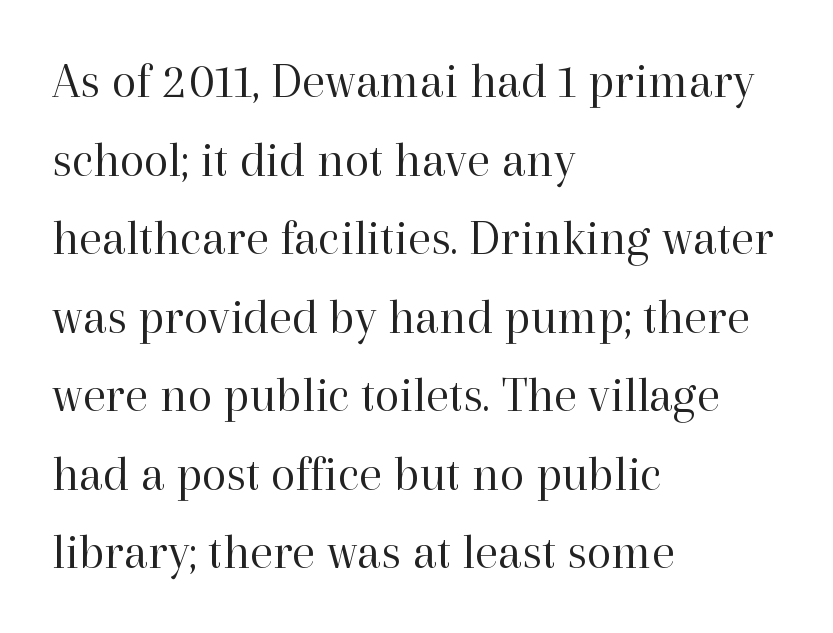
The image shows 51 px regular-weight serif type, upright; set left-aligned, normal line spacing (1.54x), normal letter spacing, not underlined; high stroke contrast and a medium x-height.
